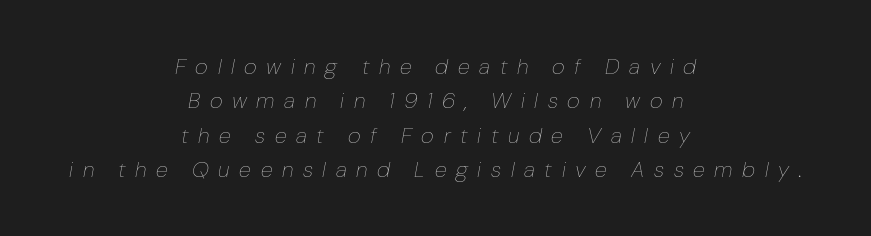
The face used here is rendered with a markedly widened letterfit. The passage shown leans; its letterforms are oblique. Reading down the column, the eye jumps a familiar distance to each next line. Honestly, there is no underline to notice here at all. The rendering positions every line midway between the sides.
